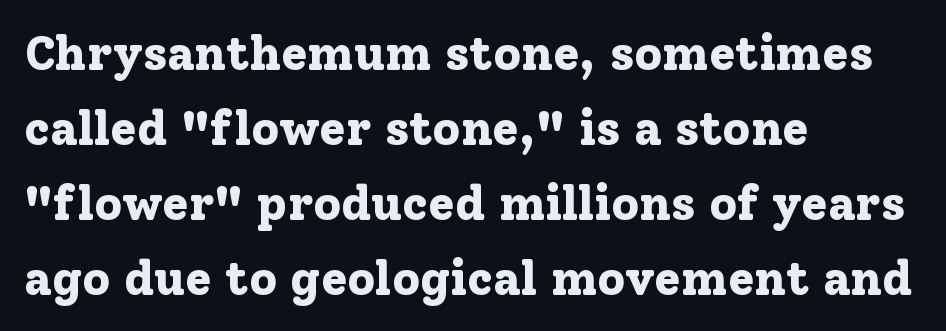
The image shows 48 px bold serif type, upright; set left-aligned, normal line spacing (1.56x), normal letter spacing, not underlined; low stroke contrast and a medium x-height.
